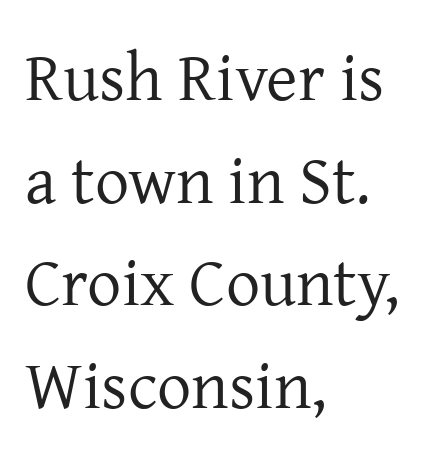
{"serif": "yes", "italic": "no", "bold": "no", "weight": "regular", "width": "normal", "stroke_contrast": "low", "x_height": "medium", "monospaced": "no", "underline": "no", "align": "left", "line_spacing": "normal", "line_spacing_ratio": 1.51, "letter_spacing": "normal", "letter_spacing_em": 0.0, "glyph_px": 68}
